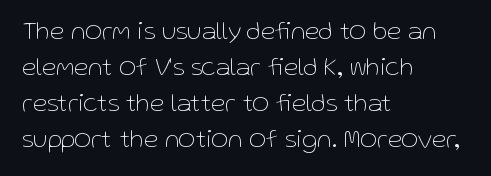
Q: Is the text bold? A: No.
Q: Is the text italic (slanted)? A: No, it is upright.
Q: Is the text underlined? A: No.
Q: How is the paragraph aligned? A: Left-aligned.
Q: Is the spacing between letters normal or unusually wide? A: Normal.
Q: Is the spacing between lines tight, normal or loose? A: Normal.
